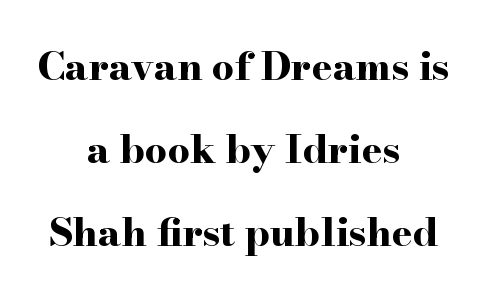
The image shows 39 px bold, wide serif type, upright; set centered, loose line spacing (2.13x), normal letter spacing, not underlined; high stroke contrast and a small x-height.
